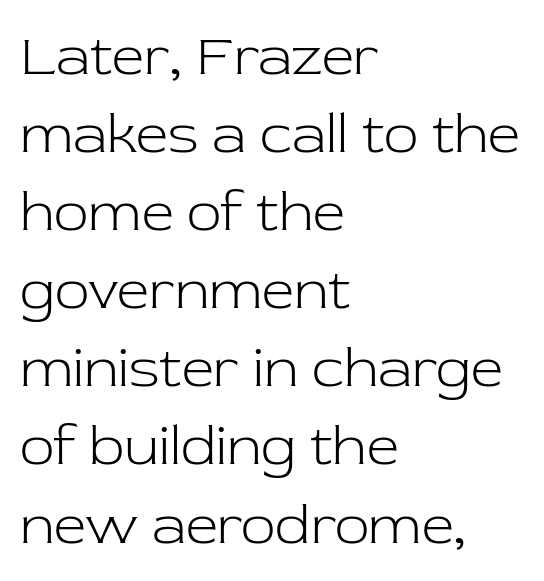
The image shows 57 px light serif type, upright; set left-aligned, normal line spacing (1.37x), normal letter spacing, not underlined; low stroke contrast and a medium x-height.
